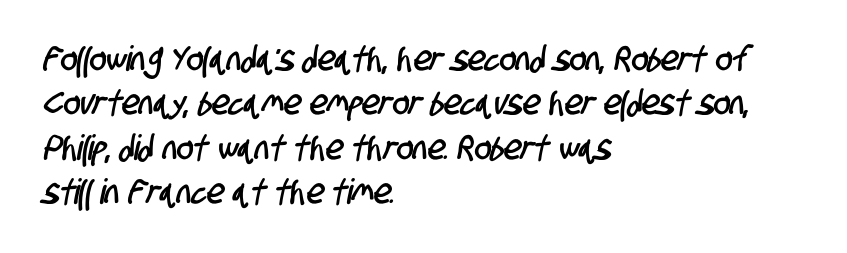
The image shows 35 px condensed sans-serif type; set left-aligned, normal line spacing (1.27x), normal letter spacing, not underlined; low stroke contrast and a large x-height.
